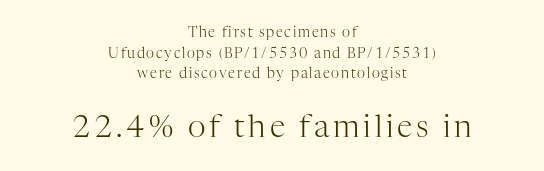
Q: Is the text bold? A: No.
Q: Is the text italic (slanted)? A: No, it is upright.
Q: Is the typeface a serif or a sans-serif typeface? A: Serif.
Q: Is the text underlined? A: No.
Q: How is the paragraph aligned? A: Centered.
Q: Is the spacing between lines tight, normal or loose? A: Normal.
Q: Which block of text is set in a larger size, the first (top) or the second (bottom)? A: The second (bottom) one.
Q: Width (condensed, normal, or wide)? A: Normal.
Q: Stroke contrast? A: High.
Q: x-height? A: Medium.
Q: Monospaced? A: No.
